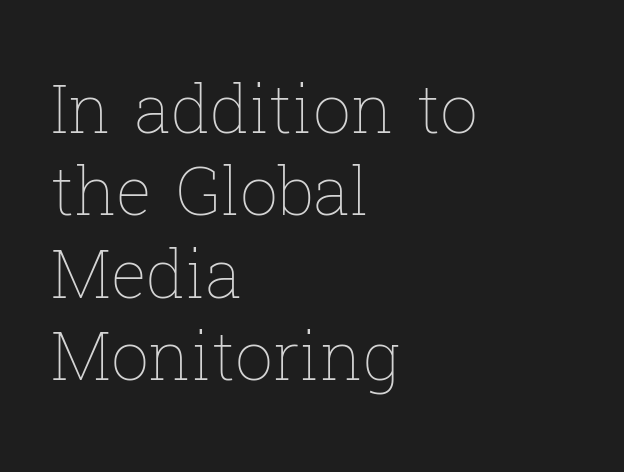
These lines are rendered in a variable-pitch font. The baseline area is clear. Caption: standard tracking, unaltered. When letters stand straight like this, we call the style roman or upright. If you drew a ruler down the left edge, every line would touch it. Stroke mass is kept to a normal reading level or below.
